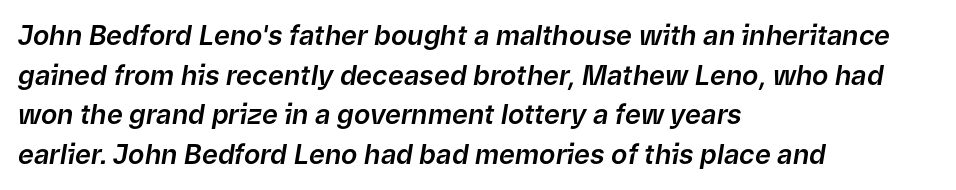
The image shows 27 px text type, italic (leaning right); set left-aligned, normal line spacing (1.47x), normal letter spacing, not underlined.
